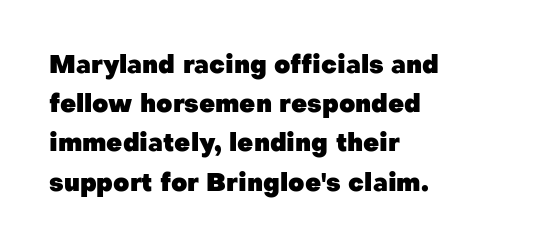
The image shows 25 px bold type, upright; set left-aligned, normal line spacing (1.57x), normal letter spacing, not underlined.
